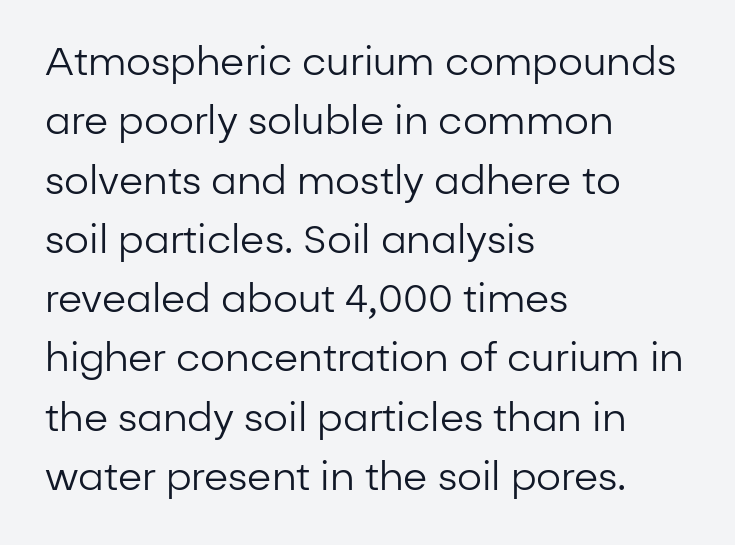
{"serif": "no", "italic": "no", "bold": "no", "weight": "regular", "width": "normal", "stroke_contrast": "low", "x_height": "medium", "monospaced": "no", "underline": "no", "align": "left", "line_spacing": "normal", "line_spacing_ratio": 1.52, "letter_spacing": "normal", "letter_spacing_em": 0.0, "glyph_px": 39}
